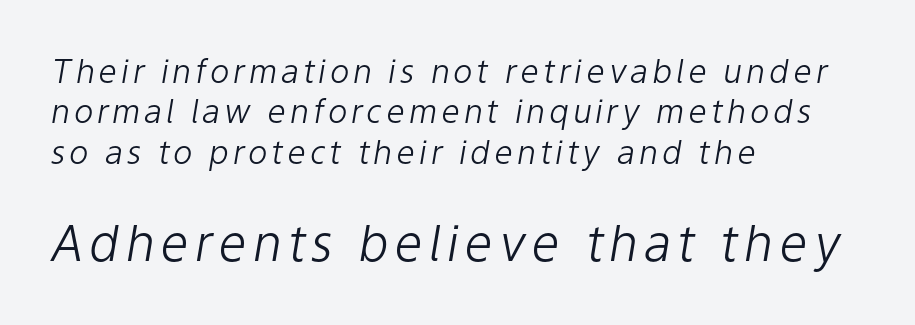
Do the characters align in a grid? No, the font is proportional. Yep, that's italic — everything's leaning. The space directly below the letters is spotless. The font sits on the lighter half of the weight spectrum, regular included. The letters in the lower block stand taller than those in the block above. Caption: multi-line text, flush left, ragged right.
